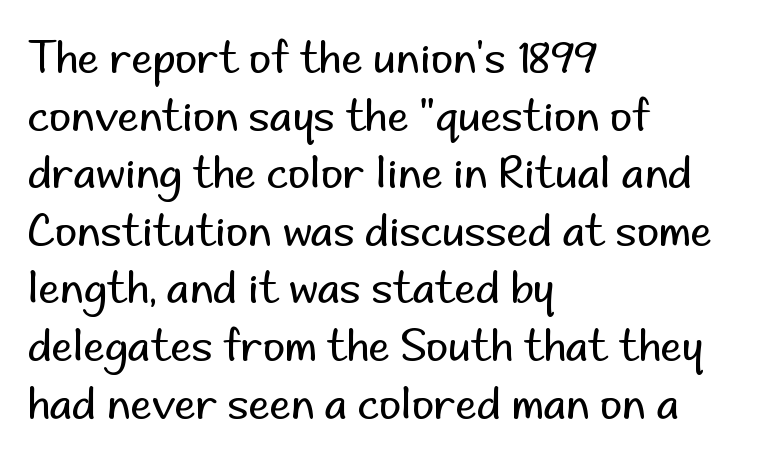
Regarding leading, the lines here are spaced in the standard way. This is sans-serif lettering, the kind often seen on screens and signage. Stroke mass is kept to a normal reading level or below. Tracking here is standard; glyphs follow each other at the usual distance.
